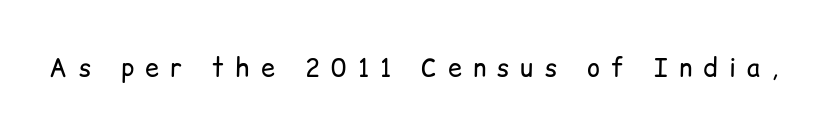
{"italic": "no", "bold": "no", "underline": "no", "letter_spacing": "wide", "letter_spacing_em": 0.45, "glyph_px": 25}
